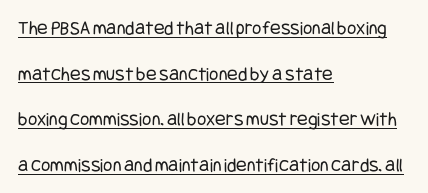
{"italic": "no", "bold": "no", "underline": "yes", "align": "left", "line_spacing": "loose", "line_spacing_ratio": 2.28, "letter_spacing": "normal", "letter_spacing_em": 0.0, "glyph_px": 20}
